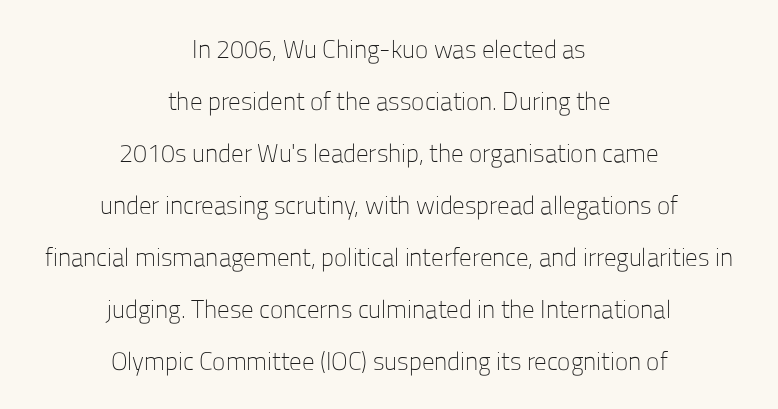
Q: Is the text bold? A: No.
Q: Is the text italic (slanted)? A: No, it is upright.
Q: Is the text underlined? A: No.
Q: How is the paragraph aligned? A: Centered.
Q: Is the spacing between letters normal or unusually wide? A: Normal.
Q: Is the spacing between lines tight, normal or loose? A: Loose.
